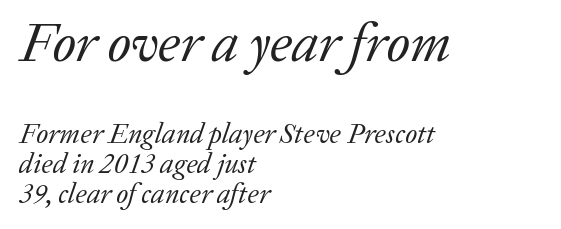
The image shows 55 px regular-weight serif type, italic (leaning right); set left-aligned, tight line spacing (1.06x), normal letter spacing, not underlined; the first (top) block is 1.96x larger; low stroke contrast and a medium x-height.
